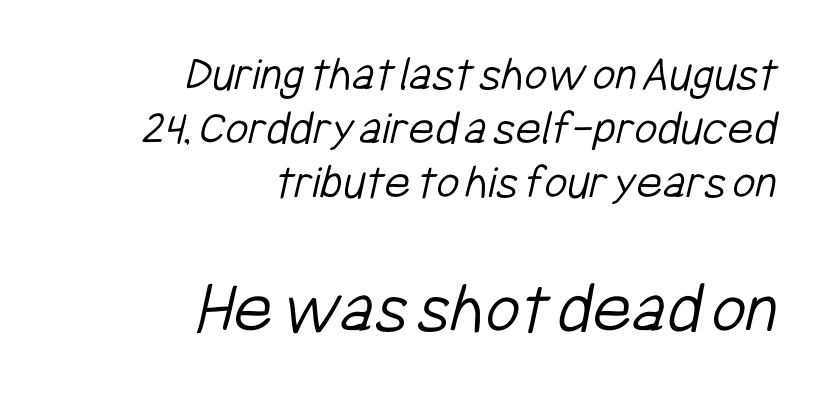
A typesetter would call this proportional, since set widths differ per character. The block of text is dense from top to bottom, with scant space between rows. Between these two stacked blocks, the lower one wins on size. Is this a heavy cut? Hardly; it is regular or lighter. Tracking value appears to be zero — textbook default spacing.
